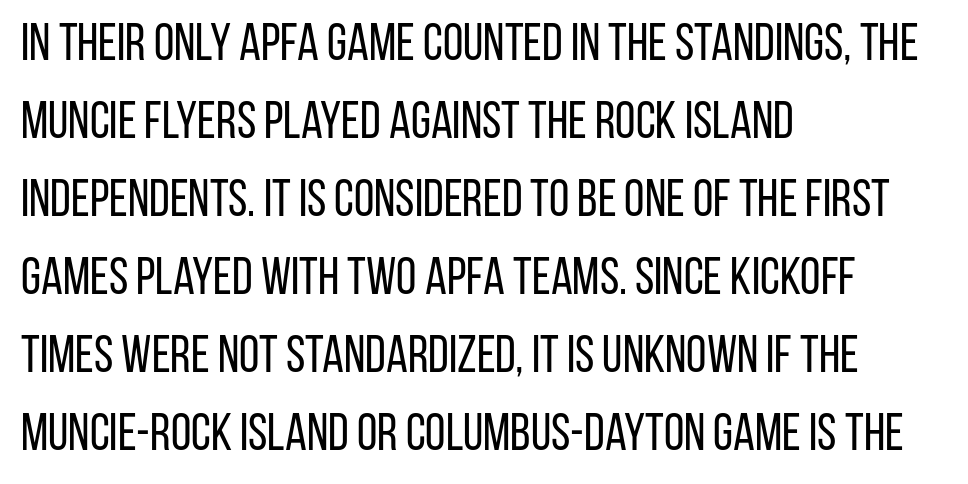
Q: Is the text bold? A: No.
Q: Is the text italic (slanted)? A: No, it is upright.
Q: Is the typeface a serif or a sans-serif typeface? A: Sans-serif.
Q: Is the text underlined? A: No.
Q: How is the paragraph aligned? A: Left-aligned.
Q: Is the spacing between letters normal or unusually wide? A: Normal.
Q: Is the spacing between lines tight, normal or loose? A: Normal.
Q: Width (condensed, normal, or wide)? A: Condensed.
Q: Stroke contrast? A: Low.
Q: x-height? A: Large.
Q: Monospaced? A: No.
